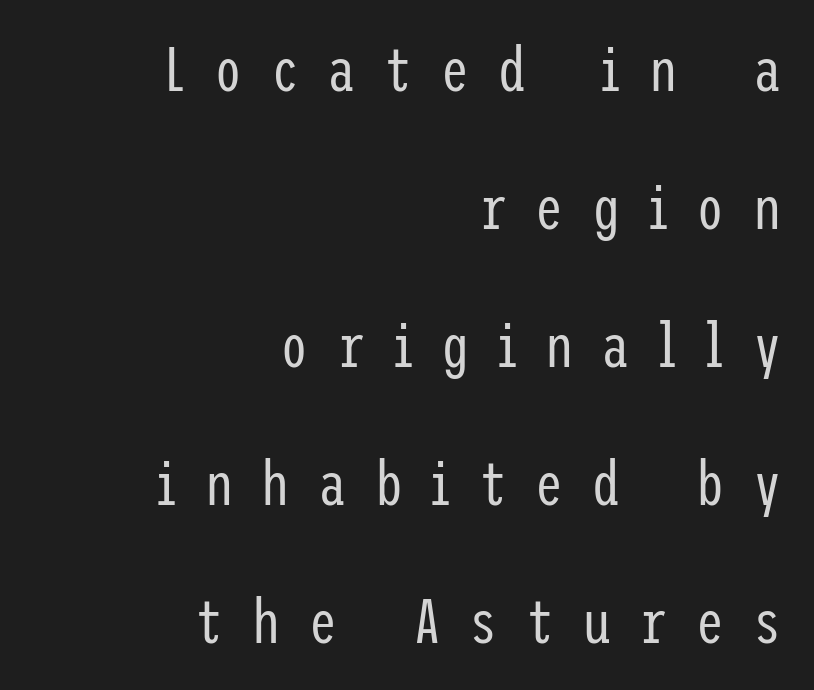
The image shows 63 px regular-weight, condensed sans-serif type, upright; set right-aligned, loose line spacing (2.19x), unusually wide letter spacing (+0.45 em), not underlined; low stroke contrast and a medium x-height.
